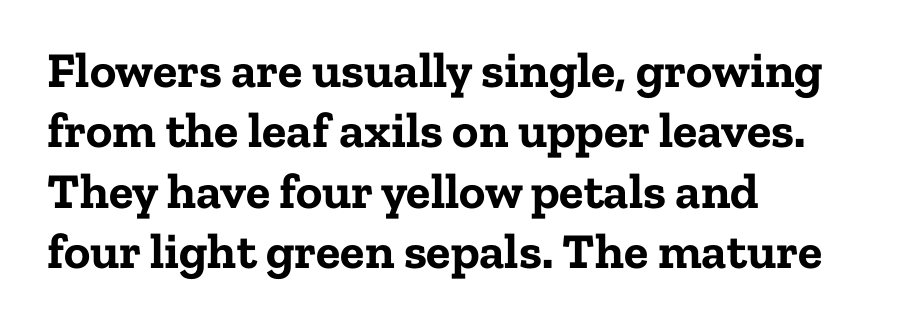
The image shows 50 px bold serif type, upright; set left-aligned, line spacing 1.21x, normal letter spacing, not underlined; low stroke contrast and a medium x-height.
